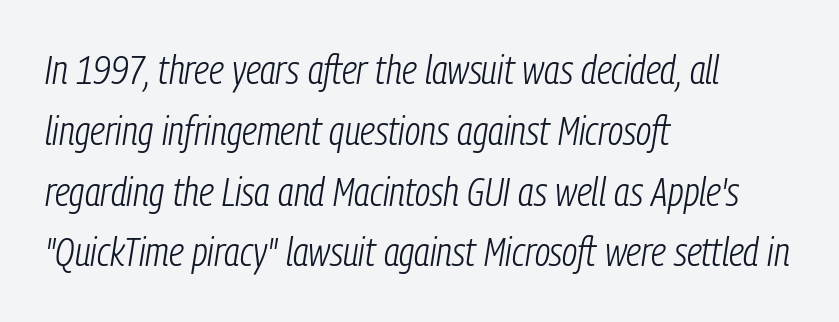
{"italic": "yes", "lean": "right", "slant_degrees": 9, "bold": "no", "weight": "light", "width": "condensed", "stroke_contrast": "low", "x_height": "medium", "monospaced": "no", "underline": "no", "align": "left", "line_spacing": "normal", "line_spacing_ratio": 1.52, "letter_spacing": "normal", "letter_spacing_em": 0.0, "glyph_px": 40}
